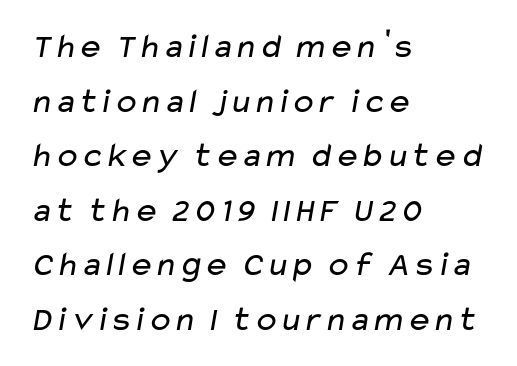
Q: Is the text bold? A: No.
Q: Is the typeface a serif or a sans-serif typeface? A: Sans-serif.
Q: Is the text underlined? A: No.
Q: How is the paragraph aligned? A: Left-aligned.
Q: Is the spacing between letters normal or unusually wide? A: Normal.
Q: Is the spacing between lines tight, normal or loose? A: Normal.
Q: Width (condensed, normal, or wide)? A: Wide.
Q: Stroke contrast? A: Low.
Q: x-height? A: Medium.
Q: Monospaced? A: No.
